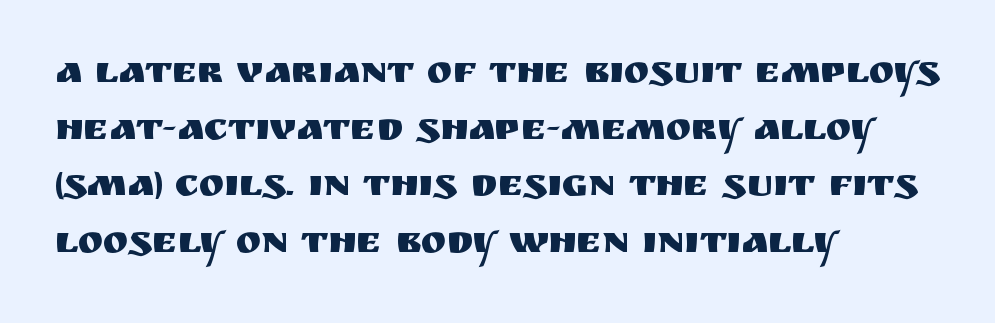
{"serif": "no", "italic": "no", "width": "normal", "stroke_contrast": "medium", "x_height": "large", "monospaced": "no", "underline": "no", "align": "left", "line_spacing": "normal", "line_spacing_ratio": 1.49, "letter_spacing": "normal", "letter_spacing_em": 0.0, "glyph_px": 38}
